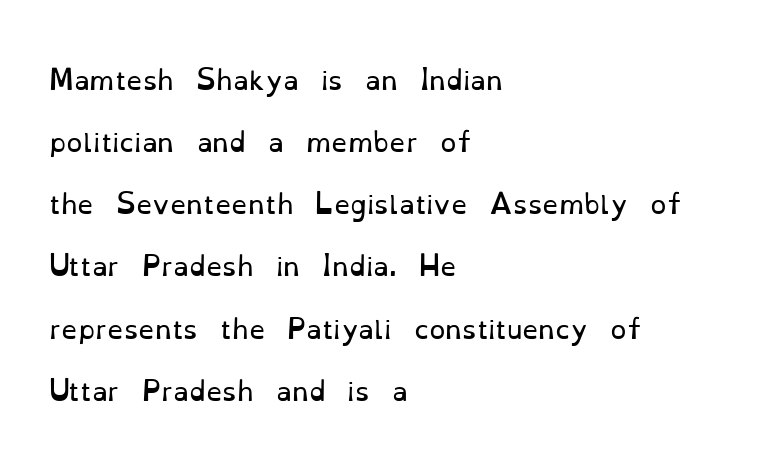
{"italic": "no", "bold": "no", "underline": "no", "align": "left", "line_spacing": "loose", "line_spacing_ratio": 2.39, "letter_spacing": "normal", "letter_spacing_em": 0.0, "glyph_px": 26}
